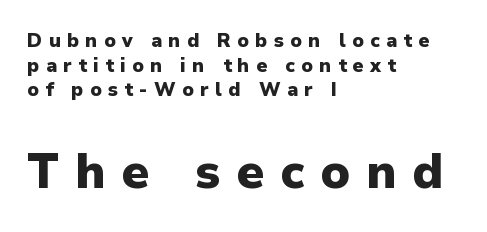
The face used here is rendered with a markedly widened letterfit. As a designer I'd log this as weight 700, bold. Does the lettering tilt? It doesn't — this is upright. The emphasis by scale lands on block number two, below. Vertical spacing — default.
